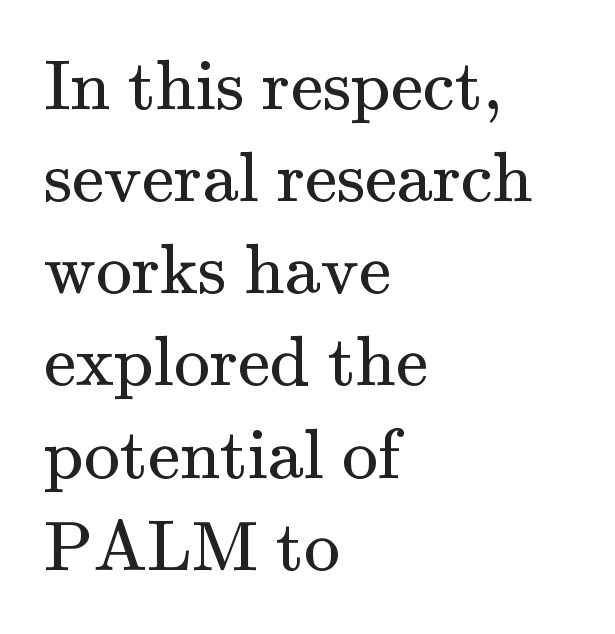
In terms of posture, this sample is upright. Only glyphs here, with clear space below each row. The letters look calm and open, with moderate or lighter stems. The setting favours the left margin, as ordinary paragraphs usually do. Is this a fixed-width face? No — the glyphs have proportional, varying widths. This rendering leaves character spacing at its baseline value.
